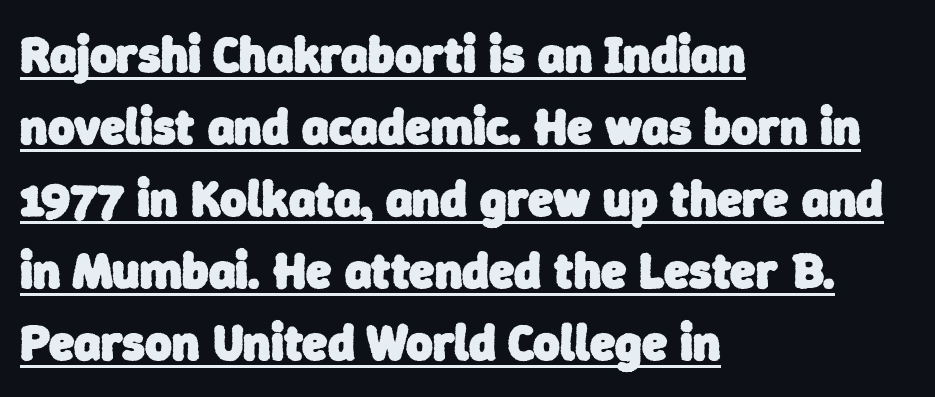
What's the leading like? Ordinary, nothing unusual. The tracking reads as untouched default to a designer's eye. Typographic density is high because the face is bold. Check the space under the baseline: a stroke is drawn there.
